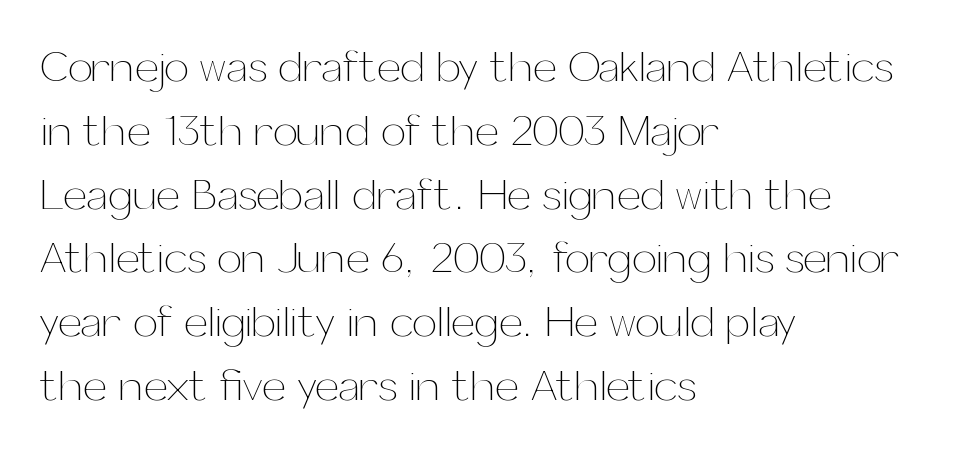
The image shows 44 px thin type, upright; set left-aligned, normal line spacing (1.45x), normal letter spacing, not underlined; medium stroke contrast and a medium x-height.
